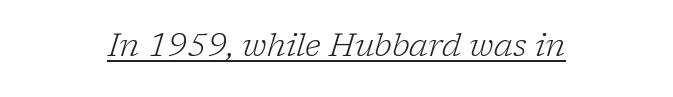
{"serif": "yes", "italic": "yes", "lean": "right", "slant_degrees": 17, "bold": "no", "weight": "light", "width": "normal", "stroke_contrast": "low", "x_height": "medium", "monospaced": "no", "underline": "yes", "letter_spacing": "normal", "letter_spacing_em": 0.0, "glyph_px": 32}
